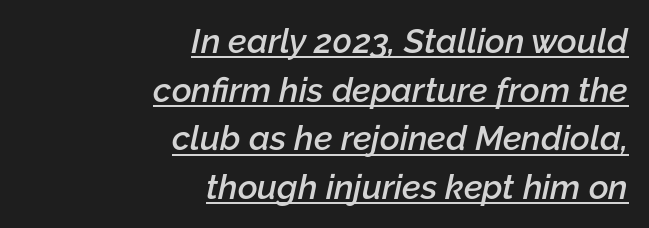
{"italic": "yes", "lean": "right", "slant_degrees": 12, "bold": "semi", "weight": "semibold", "width": "normal", "stroke_contrast": "low", "x_height": "medium", "monospaced": "no", "underline": "yes", "align": "right", "line_spacing": "normal", "line_spacing_ratio": 1.43, "letter_spacing": "normal", "letter_spacing_em": 0.0, "glyph_px": 34}
